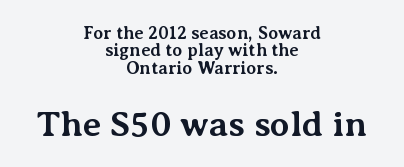
The lines in this sample share a center point and differ in where they start and stop. Spacing verdict: proportional, widths tailored to each character. You could barely slide anything between these rows. Letterform terminals end in serifs throughout the passage. A clean baseline with only descenders dipping below it.
